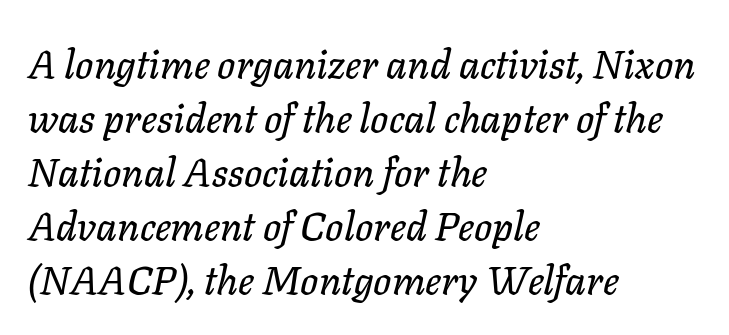
{"italic": "yes", "lean": "right", "slant_degrees": 11, "width": "normal", "stroke_contrast": "low", "x_height": "medium", "monospaced": "no", "underline": "no", "align": "left", "line_spacing": "normal", "line_spacing_ratio": 1.35, "letter_spacing": "normal", "letter_spacing_em": 0.0, "glyph_px": 40}
